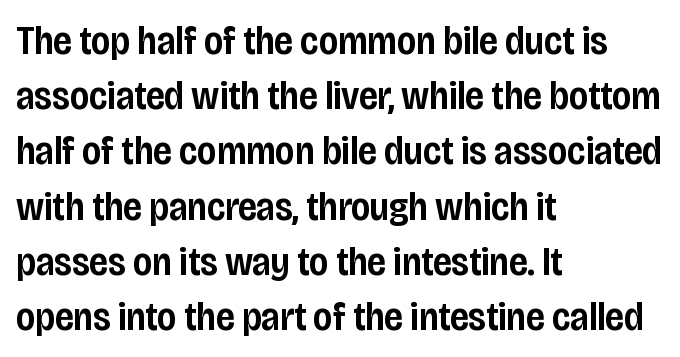
Q: Is the text bold? A: Semi-bold.
Q: Is the text italic (slanted)? A: No, it is upright.
Q: Is the typeface a serif or a sans-serif typeface? A: Sans-serif.
Q: Is the text underlined? A: No.
Q: How is the paragraph aligned? A: Left-aligned.
Q: Is the spacing between letters normal or unusually wide? A: Normal.
Q: Is the spacing between lines tight, normal or loose? A: Normal.
Q: Width (condensed, normal, or wide)? A: Condensed.
Q: Stroke contrast? A: Low.
Q: x-height? A: Large.
Q: Monospaced? A: No.
